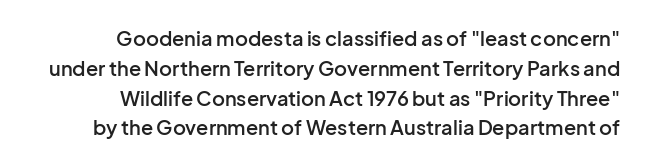
Q: Is the text bold? A: Semi-bold.
Q: Is the text italic (slanted)? A: No, it is upright.
Q: Is the text underlined? A: No.
Q: How is the paragraph aligned? A: Right-aligned.
Q: Is the spacing between letters normal or unusually wide? A: Normal.
Q: Is the spacing between lines tight, normal or loose? A: Normal.
